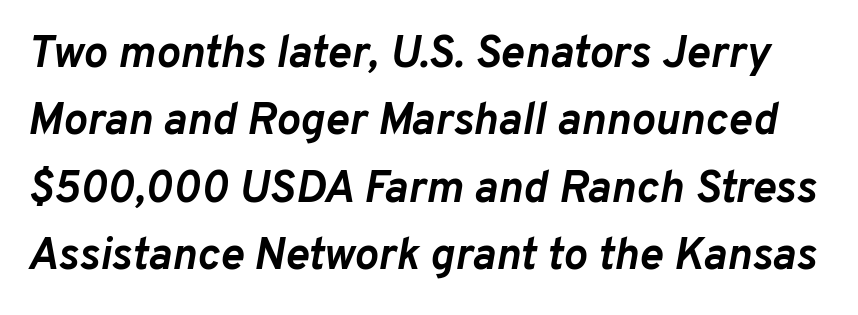
Q: Is the text bold? A: Yes.
Q: Is the text italic (slanted)? A: Yes, it leans right by about 10 degrees.
Q: Is the text underlined? A: No.
Q: Is the spacing between letters normal or unusually wide? A: Normal.
Q: Is the spacing between lines tight, normal or loose? A: Normal.
Q: Width (condensed, normal, or wide)? A: Normal.
Q: Stroke contrast? A: Low.
Q: x-height? A: Medium.
Q: Monospaced? A: No.
